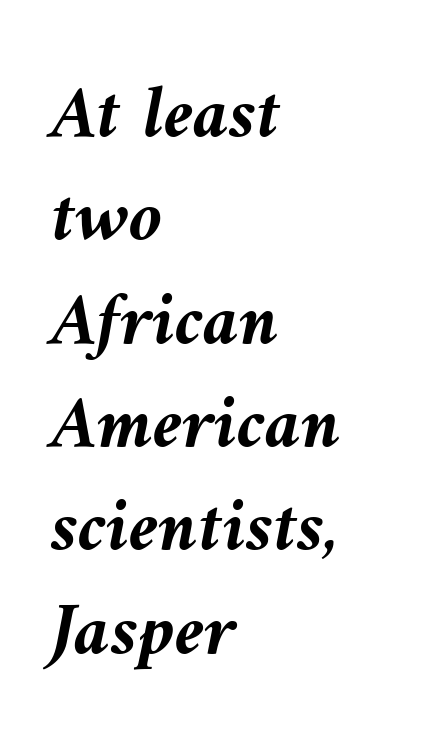
Posture: slanted. These lines sit exactly where default settings would place them. Any mark beneath the type? The region is blank. These lines carry a lot of weight — the face is fully bold. Character widths vary here, with narrow letters taking less room than wide ones.
